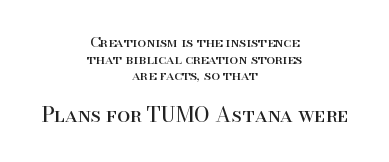
Check the space under the baseline: it is left empty. Short note: letters normally spaced. This reads as an unemphasized weight, regular at the heaviest. Compare the two chunks: the lower has the greater cap height.
